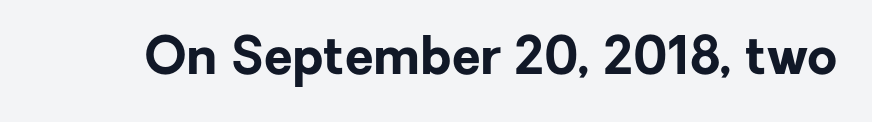
The image shows 52 px bold sans-serif type, upright; set normal letter spacing, not underlined; low stroke contrast and a medium x-height.
